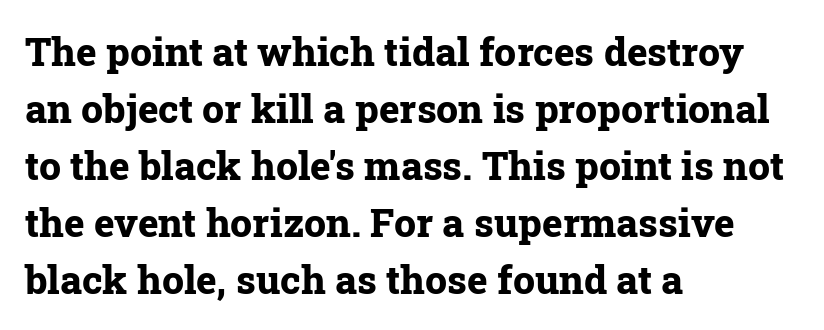
Q: Is the text bold? A: Yes.
Q: Is the text italic (slanted)? A: No, it is upright.
Q: Is the typeface a serif or a sans-serif typeface? A: Serif.
Q: Is the text underlined? A: No.
Q: How is the paragraph aligned? A: Left-aligned.
Q: Is the spacing between letters normal or unusually wide? A: Normal.
Q: Is the spacing between lines tight, normal or loose? A: Normal.
Q: Width (condensed, normal, or wide)? A: Normal.
Q: Stroke contrast? A: Low.
Q: x-height? A: Medium.
Q: Monospaced? A: No.
